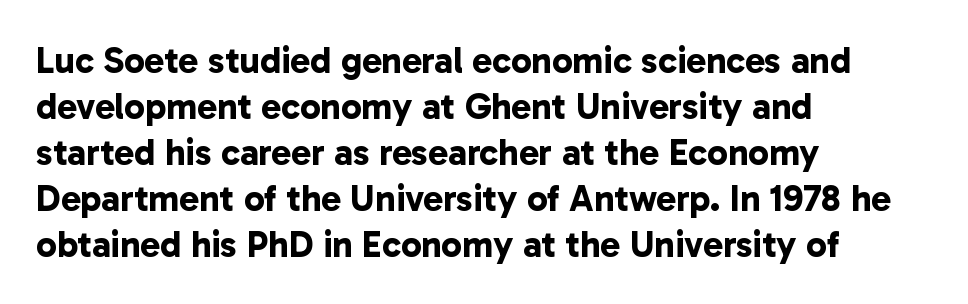
Q: Is the text bold? A: Yes.
Q: Is the typeface a serif or a sans-serif typeface? A: Sans-serif.
Q: Is the text underlined? A: No.
Q: How is the paragraph aligned? A: Left-aligned.
Q: Is the spacing between letters normal or unusually wide? A: Normal.
Q: Width (condensed, normal, or wide)? A: Normal.
Q: Stroke contrast? A: Low.
Q: x-height? A: Medium.
Q: Monospaced? A: No.
